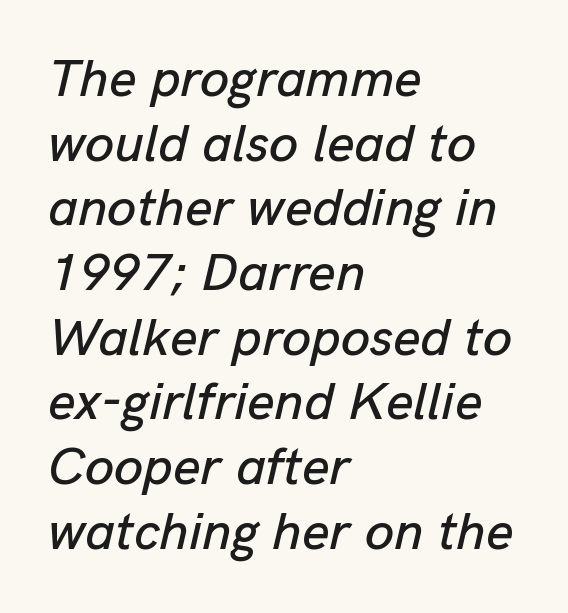
The image shows 53 px text type, italic (leaning right); set left-aligned, line spacing 1.22x, normal letter spacing, not underlined; low stroke contrast and a medium x-height.
